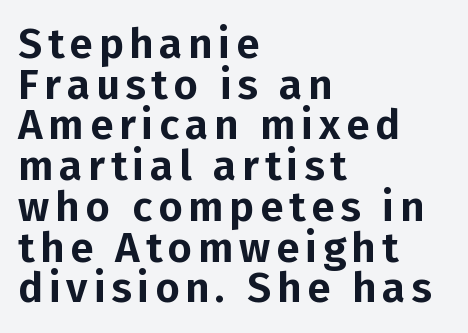
Q: Is the text italic (slanted)? A: No, it is upright.
Q: Is the typeface a serif or a sans-serif typeface? A: Sans-serif.
Q: Is the text underlined? A: No.
Q: How is the paragraph aligned? A: Left-aligned.
Q: Is the spacing between lines tight, normal or loose? A: Tight.
Q: Width (condensed, normal, or wide)? A: Normal.
Q: Stroke contrast? A: Low.
Q: x-height? A: Medium.
Q: Monospaced? A: No.
